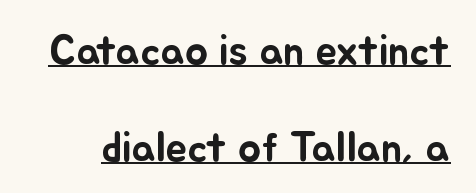
The letters stand straight up with perfectly vertical stems. Short note: letters normally spaced. A continuous stroke trails under the words, as in a hyperlink. Character widths vary here, with narrow letters taking less room than wide ones.
